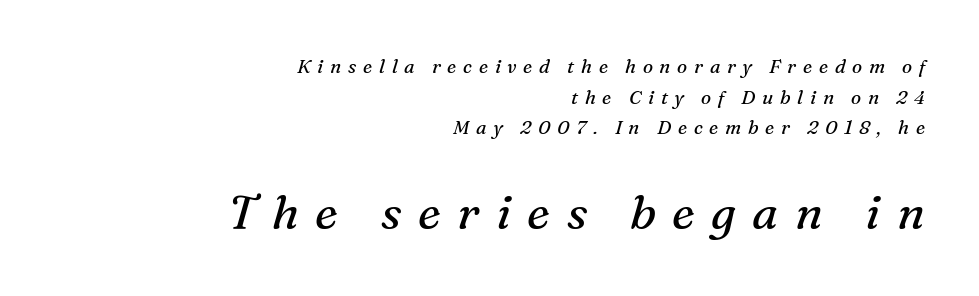
{"serif": "yes", "italic": "yes", "lean": "right", "slant_degrees": 16, "bold": "no", "weight": "regular", "width": "normal", "stroke_contrast": "medium", "x_height": "medium", "monospaced": "no", "underline": "no", "align": "right", "line_spacing": "normal", "line_spacing_ratio": 1.61, "letter_spacing": "wide", "letter_spacing_em": 0.35, "larger_block": "second", "size_ratio": 2.47, "glyph_px": 47}
